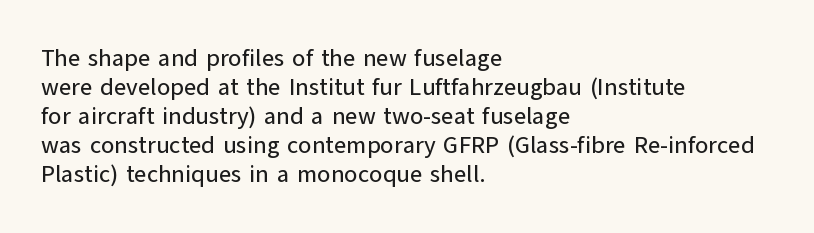
Q: Is the text italic (slanted)? A: No, it is upright.
Q: Is the text underlined? A: No.
Q: How is the paragraph aligned? A: Left-aligned.
Q: Is the spacing between letters normal or unusually wide? A: Normal.
